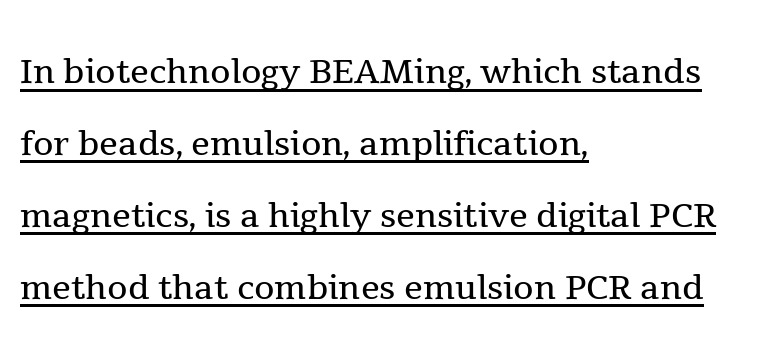
The image shows 47 px regular-weight serif type, upright; set left-aligned, normal line spacing (1.53x), normal letter spacing, underlined; a medium x-height.
